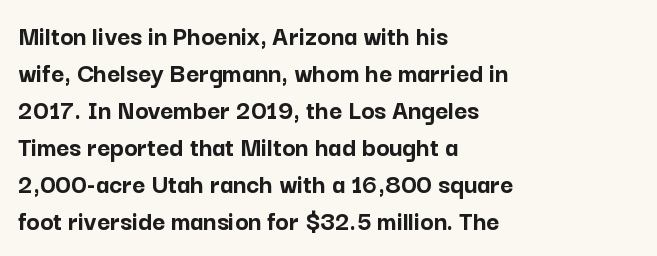
Its strokes are broad and dark, the hallmark of bold type. Tracking value appears to be zero — textbook default spacing. Is this a fixed-width face? No — the glyphs have proportional, varying widths. The paragraph shown leans on its left margin. Tall strokes in this sample are plumb rather than angled.
